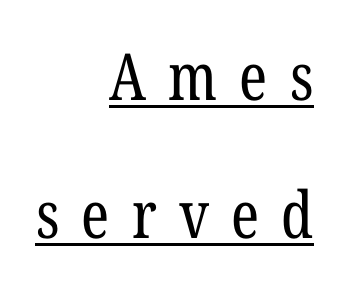
You can tell it's not italic because the verticals are truly vertical. The passage is arranged like a letterhead date or caption credit — flush right. To sum up the face: it has serifs. Tracking here is generous; glyphs stand well apart from one another. Students, observe the line beneath the letters — that is underlining.
